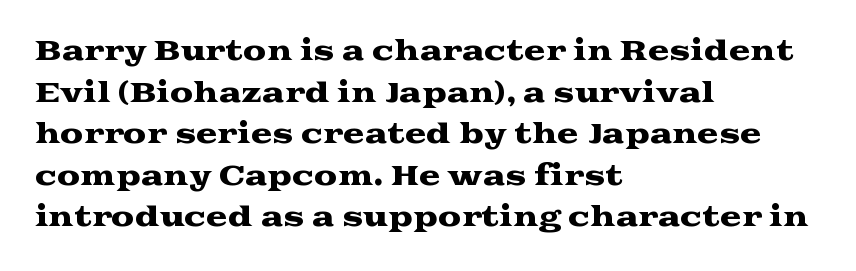
{"italic": "no", "underline": "no", "align": "left", "line_spacing": "normal", "line_spacing_ratio": 1.6, "letter_spacing": "normal", "letter_spacing_em": 0.0, "glyph_px": 26}
